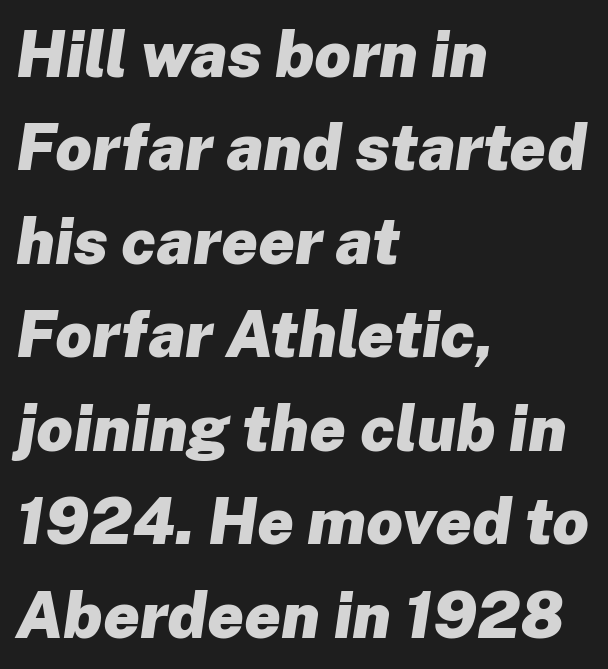
{"italic": "yes", "lean": "right", "slant_degrees": 8, "bold": "yes", "weight": "heavy", "width": "normal", "stroke_contrast": "low", "x_height": "medium", "monospaced": "no", "underline": "no", "align": "left", "line_spacing": "normal", "line_spacing_ratio": 1.46, "letter_spacing": "normal", "letter_spacing_em": 0.0, "glyph_px": 64}
